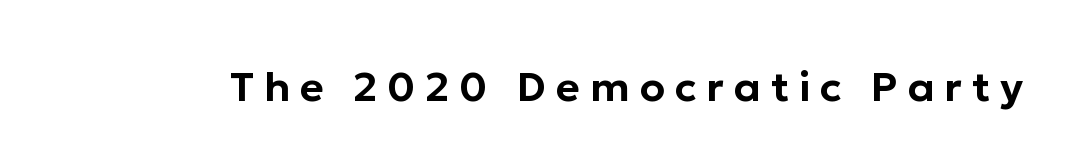
The image shows 41 px sans-serif type, upright; set unusually wide letter spacing (+0.24 em), not underlined; low stroke contrast and a medium x-height.
